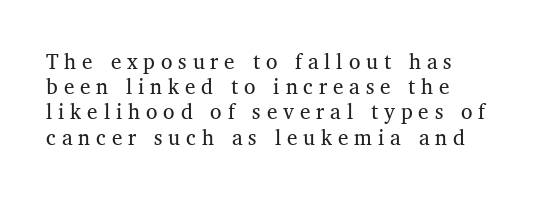
Visually the block forms a straight wall on the left and a jagged coastline on the right. You could only call the tracking loose — the letters float apart. Type without underlining. No letter is thick-stroked: the sample isn't bold.
